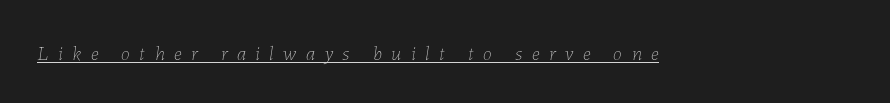
The image shows 20 px text type, italic (leaning right); set unusually wide letter spacing (+0.48 em), underlined.
